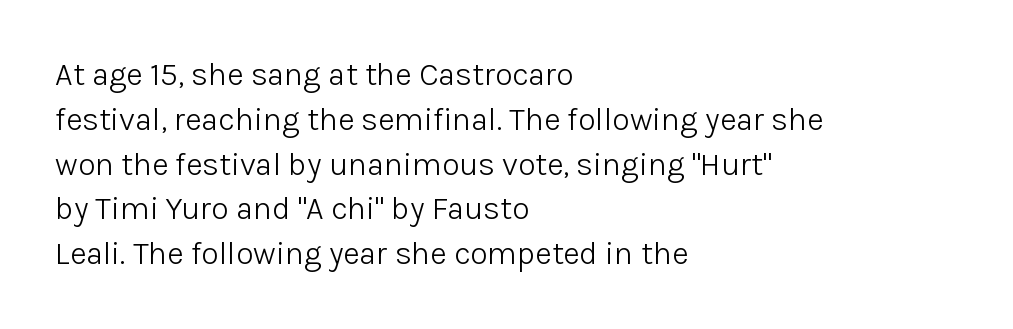
Q: Is the text bold? A: No.
Q: Is the text italic (slanted)? A: No, it is upright.
Q: Is the typeface a serif or a sans-serif typeface? A: Sans-serif.
Q: Is the text underlined? A: No.
Q: How is the paragraph aligned? A: Left-aligned.
Q: Is the spacing between letters normal or unusually wide? A: Normal.
Q: Is the spacing between lines tight, normal or loose? A: Normal.
Q: Width (condensed, normal, or wide)? A: Normal.
Q: Stroke contrast? A: Low.
Q: x-height? A: Medium.
Q: Monospaced? A: No.
